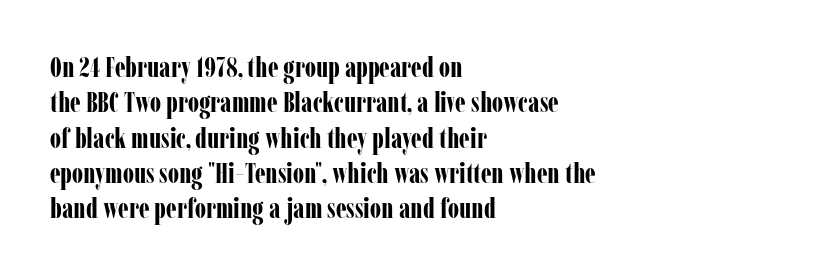
{"serif": "yes", "italic": "no", "bold": "yes", "weight": "bold", "width": "condensed", "stroke_contrast": "low", "x_height": "medium", "monospaced": "no", "underline": "no", "align": "left", "line_spacing": "normal", "line_spacing_ratio": 1.26, "letter_spacing": "normal", "letter_spacing_em": 0.0, "glyph_px": 28}
